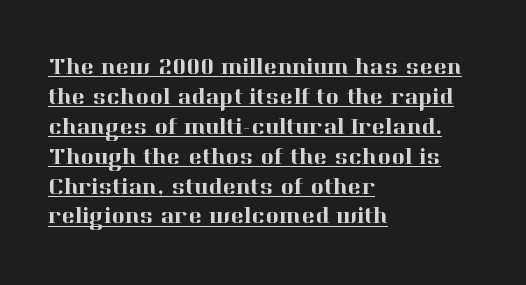
Q: Is the text italic (slanted)? A: No, it is upright.
Q: Is the text underlined? A: Yes.
Q: How is the paragraph aligned? A: Left-aligned.
Q: Is the spacing between letters normal or unusually wide? A: Normal.
Q: Is the spacing between lines tight, normal or loose? A: Normal.
